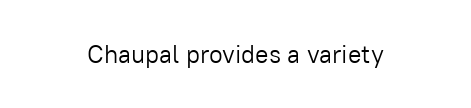
The image shows 25 px text type, upright; set normal letter spacing, not underlined.
